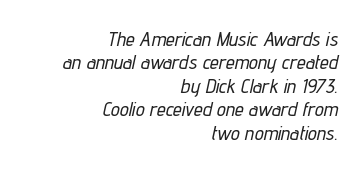
The image shows 20 px text type, italic (leaning right); set right-aligned, line spacing 1.17x, normal letter spacing, not underlined.
